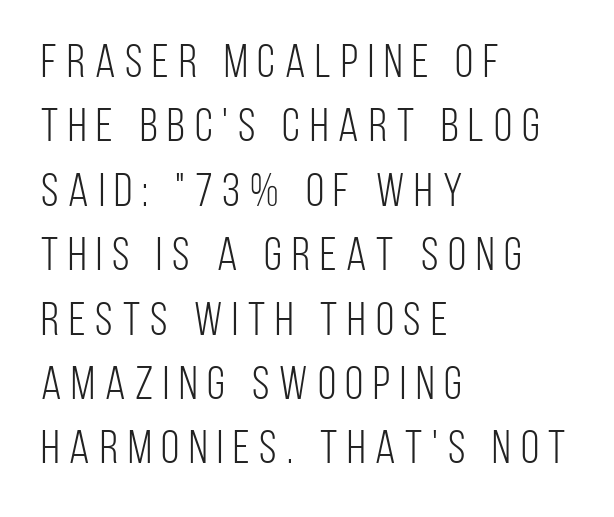
Q: Is the text bold? A: No.
Q: Is the text italic (slanted)? A: No, it is upright.
Q: Is the typeface a serif or a sans-serif typeface? A: Sans-serif.
Q: Is the text underlined? A: No.
Q: How is the paragraph aligned? A: Left-aligned.
Q: Is the spacing between letters normal or unusually wide? A: Unusually wide.
Q: Is the spacing between lines tight, normal or loose? A: Normal.
Q: Width (condensed, normal, or wide)? A: Condensed.
Q: Stroke contrast? A: Low.
Q: x-height? A: Large.
Q: Monospaced? A: No.
